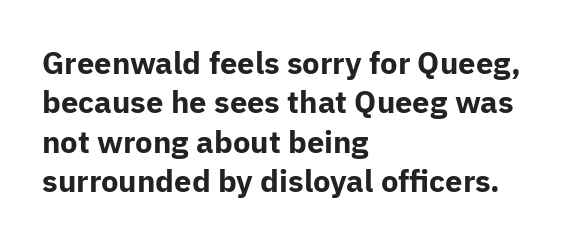
The image shows 31 px bold sans-serif type, upright; set left-aligned, normal line spacing (1.27x), normal letter spacing, not underlined; low stroke contrast and a medium x-height.
